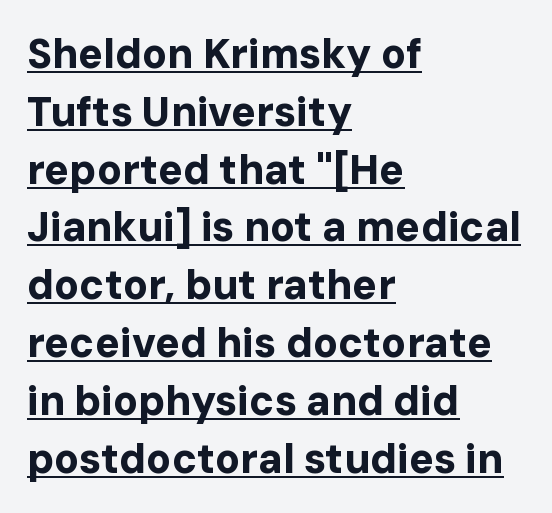
{"serif": "no", "italic": "no", "bold": "yes", "weight": "bold", "width": "normal", "stroke_contrast": "low", "x_height": "medium", "monospaced": "no", "underline": "yes", "align": "left", "line_spacing": "normal", "line_spacing_ratio": 1.41, "letter_spacing": "normal", "letter_spacing_em": 0.0, "glyph_px": 41}
